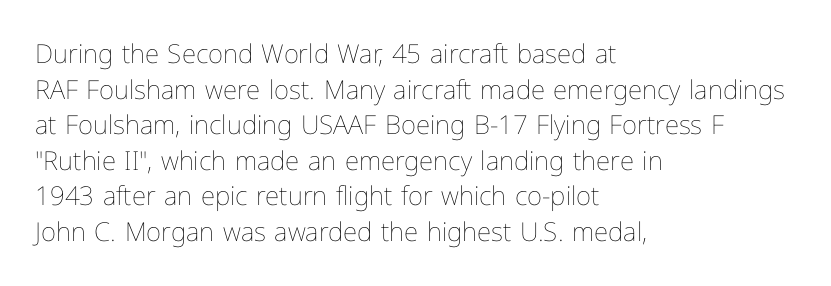
{"italic": "no", "bold": "no", "underline": "no", "align": "left", "line_spacing": "normal", "line_spacing_ratio": 1.37, "letter_spacing": "normal", "letter_spacing_em": 0.0, "glyph_px": 26}
